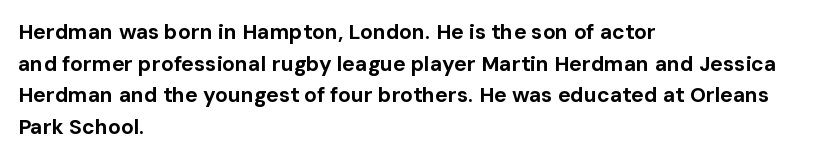
This is roman type, the default non-slanted kind. Observe the ordinary spacing: letters are neighbours, not strangers. The space between consecutive lines is moderate. Leftover space on each line is placed entirely after the last word. The string is rendered with underlining switched off. What weight is shown? A full bold with thick strokes.
